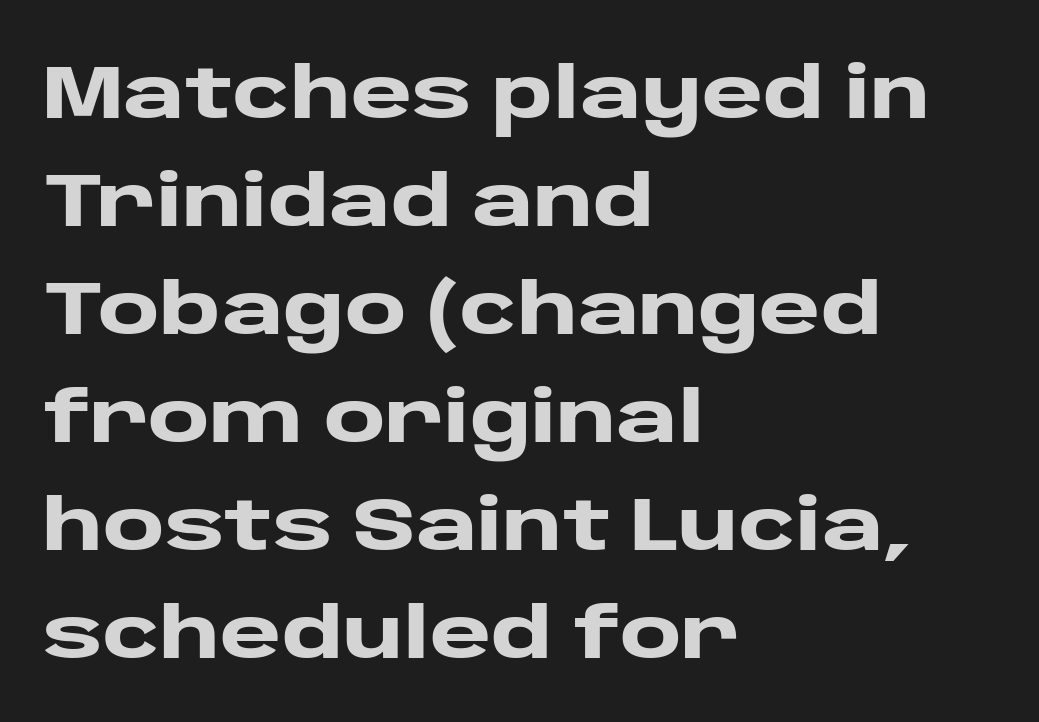
I'd call this a sans setting — the letters go barefoot. The passage shown is emphatically bold. The typography opts for an upright posture over an oblique one. Beneath every word, the page is bare.
